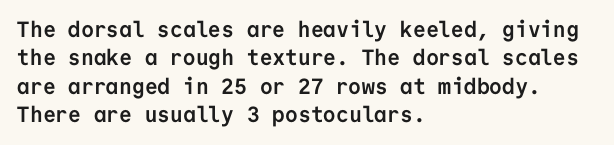
{"italic": "no", "bold": "yes", "underline": "no", "align": "left", "line_spacing": "normal", "line_spacing_ratio": 1.29, "letter_spacing": "normal", "letter_spacing_em": 0.0, "glyph_px": 22}
